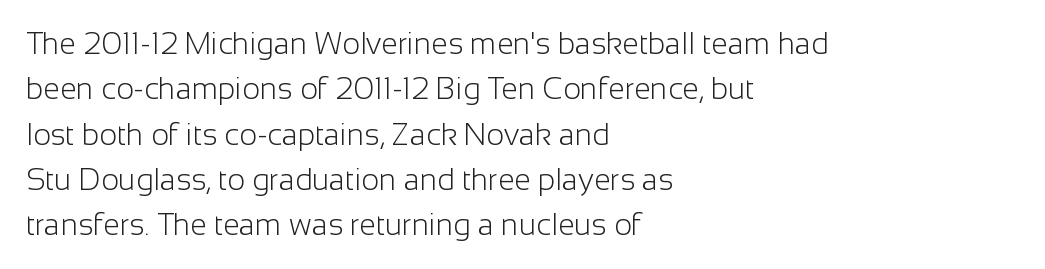
{"serif": "no", "italic": "no", "bold": "no", "weight": "light", "width": "normal", "stroke_contrast": "low", "x_height": "medium", "monospaced": "no", "underline": "no", "align": "left", "line_spacing": "normal", "line_spacing_ratio": 1.51, "letter_spacing": "normal", "letter_spacing_em": 0.0, "glyph_px": 30}
